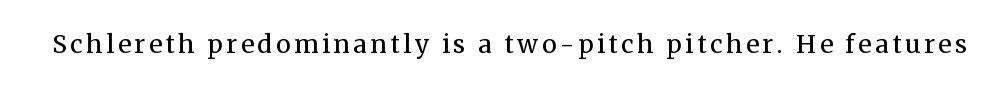
The type sits square on the baseline with zero lean. The strip under each line holds only bare page. Stroke thickness stays within the range of a standard reading face or lighter.
